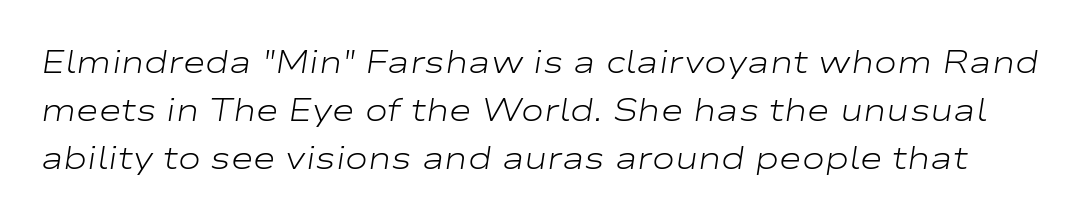
{"italic": "yes", "lean": "right", "slant_degrees": 9, "bold": "no", "weight": "light", "width": "wide", "stroke_contrast": "low", "x_height": "medium", "monospaced": "no", "underline": "no", "line_spacing": "normal", "line_spacing_ratio": 1.55, "letter_spacing": "normal", "letter_spacing_em": 0.0, "glyph_px": 31}
